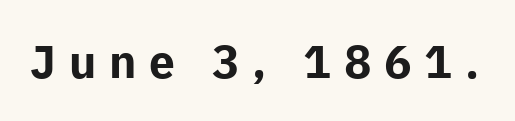
The image shows 46 px bold sans-serif type, upright; set unusually wide letter spacing (+0.28 em), not underlined; low stroke contrast and a medium x-height.
